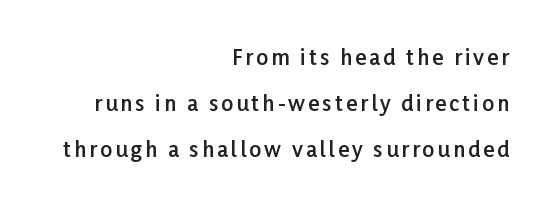
{"italic": "no", "bold": "semi", "underline": "no", "align": "right", "line_spacing": "loose", "line_spacing_ratio": 2.18, "glyph_px": 21}
